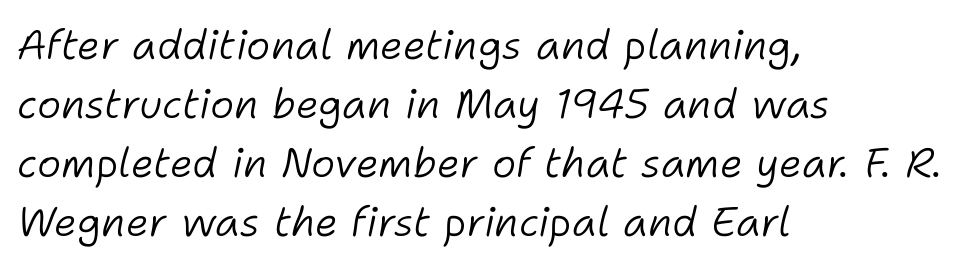
{"italic": "yes", "lean": "right", "slant_degrees": 11, "bold": "no", "weight": "light", "width": "normal", "stroke_contrast": "low", "x_height": "medium", "monospaced": "no", "underline": "no", "align": "left", "line_spacing": "normal", "line_spacing_ratio": 1.44, "letter_spacing": "normal", "letter_spacing_em": 0.0, "glyph_px": 41}
